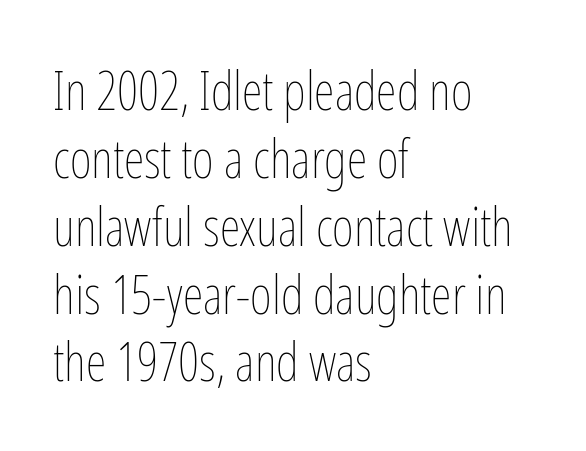
The vertical gap from one line to the next is medium. Italic: no, the glyphs are upright roman. The cut favours lightness, reaching ordinary text weight at its darkest. You could not count columns in this text — the font is proportionally spaced. Reading down the block, your eye returns to a fixed left position each line.
